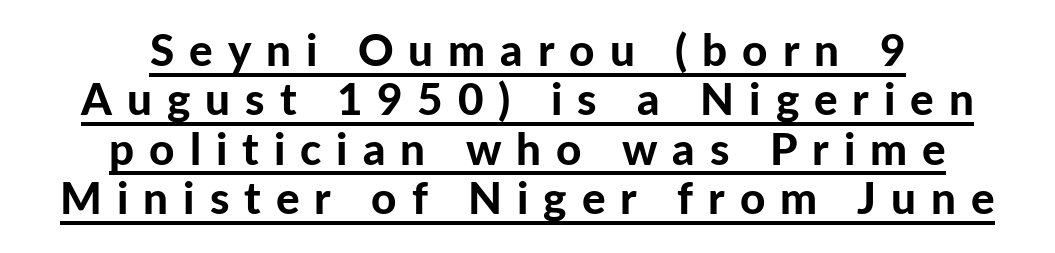
Q: Is the text bold? A: Yes.
Q: Is the text italic (slanted)? A: No, it is upright.
Q: Is the typeface a serif or a sans-serif typeface? A: Sans-serif.
Q: Is the text underlined? A: Yes.
Q: How is the paragraph aligned? A: Centered.
Q: Is the spacing between letters normal or unusually wide? A: Unusually wide.
Q: Is the spacing between lines tight, normal or loose? A: Tight.
Q: Width (condensed, normal, or wide)? A: Normal.
Q: Stroke contrast? A: Low.
Q: x-height? A: Medium.
Q: Monospaced? A: No.
